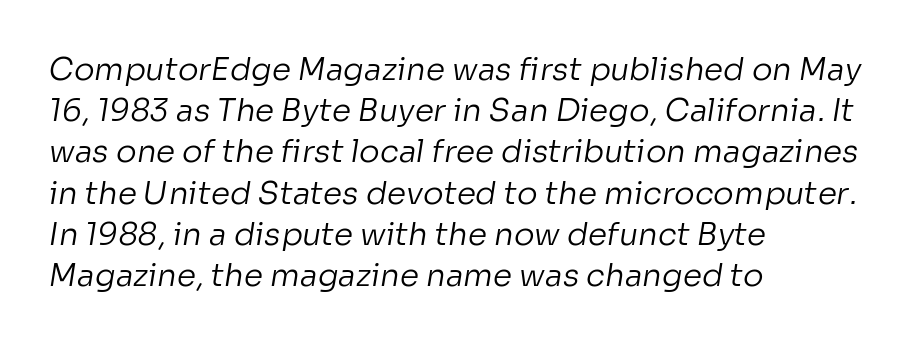
{"serif": "no", "bold": "no", "weight": "regular", "width": "normal", "stroke_contrast": "low", "x_height": "medium", "monospaced": "no", "underline": "no", "align": "left", "line_spacing": "normal", "line_spacing_ratio": 1.33, "letter_spacing": "normal", "letter_spacing_em": 0.0, "glyph_px": 31}
